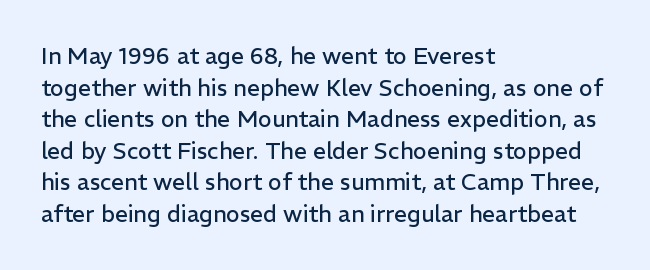
The strokes are not fattened; the text isn't bold. Beneath every word, the page is bare. Every row of glyphs begins at an identical x-position on the left. In terms of posture, this sample is upright.
